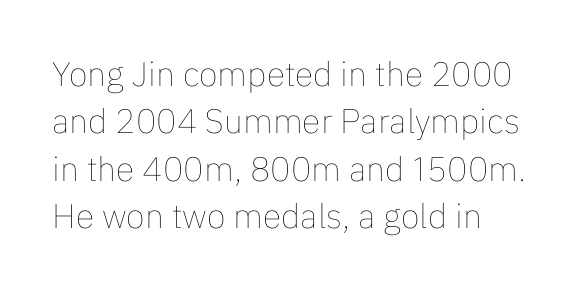
Bare-footed words on every line. Posture: straight, roman, zero tilt. Regular leading. Think of a printed novel: that variable character pitch is what you see here. Stroke mass is kept to a normal reading level or below. Default kerning and tracking; the words read as compact shapes.
